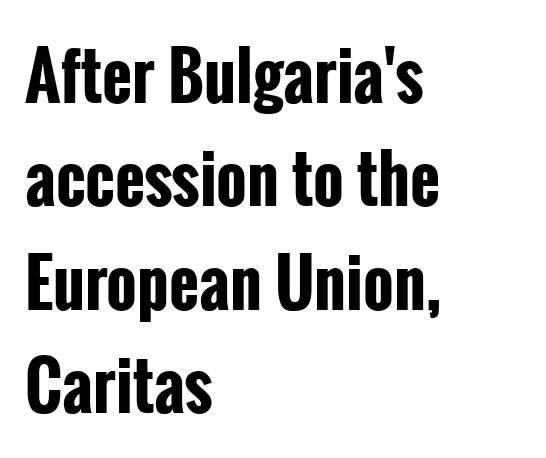
Q: Is the text bold? A: Yes.
Q: Is the text italic (slanted)? A: No, it is upright.
Q: Is the typeface a serif or a sans-serif typeface? A: Sans-serif.
Q: Is the text underlined? A: No.
Q: How is the paragraph aligned? A: Left-aligned.
Q: Is the spacing between letters normal or unusually wide? A: Normal.
Q: Is the spacing between lines tight, normal or loose? A: Normal.
Q: Width (condensed, normal, or wide)? A: Condensed.
Q: Stroke contrast? A: Low.
Q: x-height? A: Medium.
Q: Monospaced? A: No.
